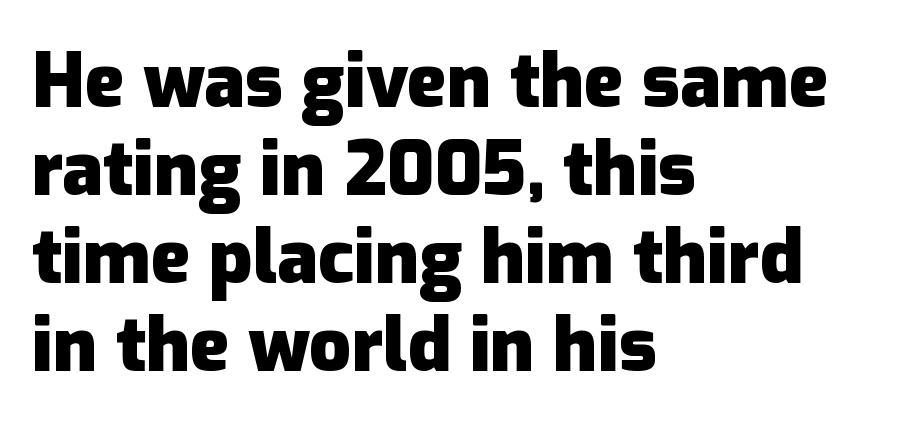
{"serif": "no", "italic": "no", "bold": "yes", "weight": "heavy", "width": "normal", "stroke_contrast": "low", "x_height": "medium", "monospaced": "no", "underline": "no", "align": "left", "line_spacing_ratio": 1.19, "letter_spacing": "normal", "letter_spacing_em": 0.0, "glyph_px": 74}
